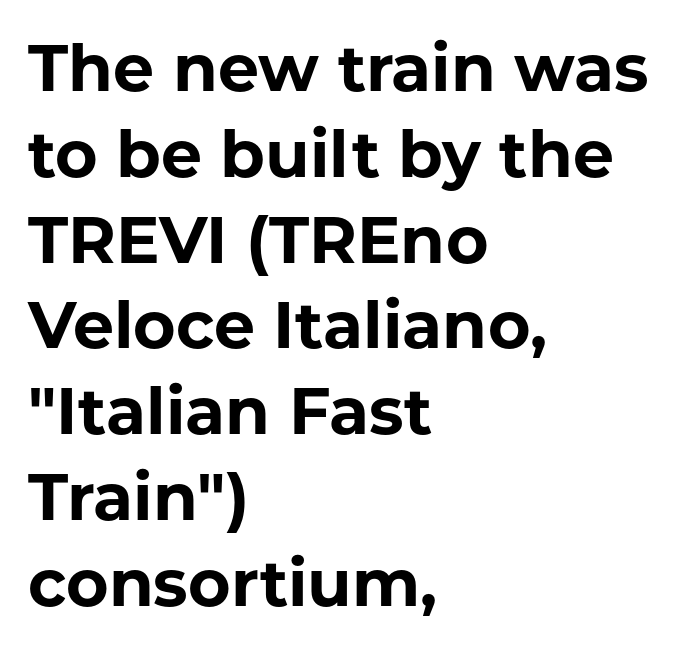
{"serif": "no", "italic": "no", "bold": "yes", "weight": "bold", "width": "normal", "stroke_contrast": "low", "x_height": "medium", "monospaced": "no", "underline": "no", "align": "left", "line_spacing": "normal", "line_spacing_ratio": 1.32, "letter_spacing": "normal", "letter_spacing_em": 0.0, "glyph_px": 65}
